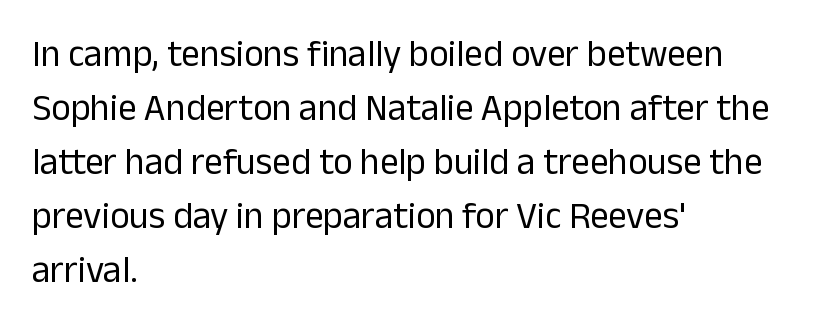
{"serif": "no", "italic": "no", "bold": "no", "weight": "regular", "width": "normal", "stroke_contrast": "low", "x_height": "medium", "monospaced": "no", "underline": "no", "align": "left", "line_spacing": "normal", "line_spacing_ratio": 1.46, "letter_spacing": "normal", "letter_spacing_em": 0.0, "glyph_px": 37}
